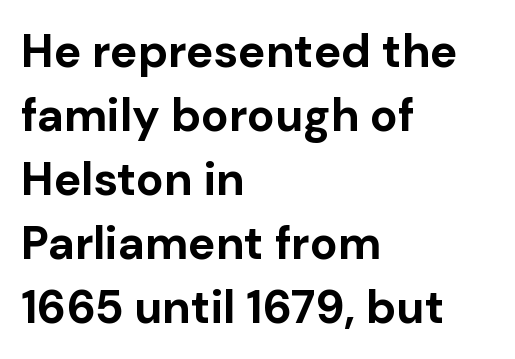
The image shows 46 px bold sans-serif type, upright; set left-aligned, normal line spacing (1.39x), normal letter spacing, not underlined; low stroke contrast and a medium x-height.
